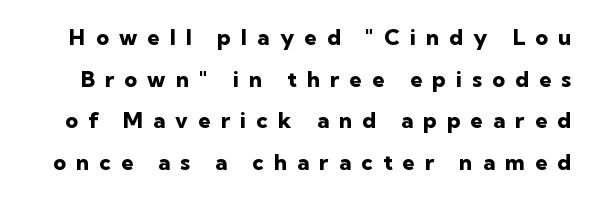
{"italic": "no", "bold": "yes", "underline": "no", "line_spacing_ratio": 1.89, "letter_spacing": "wide", "letter_spacing_em": 0.46, "glyph_px": 22}
